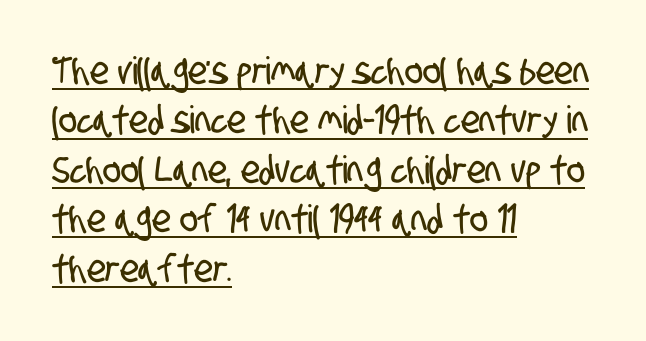
Q: Is the typeface a serif or a sans-serif typeface? A: Sans-serif.
Q: Is the text underlined? A: Yes.
Q: How is the paragraph aligned? A: Left-aligned.
Q: Is the spacing between letters normal or unusually wide? A: Normal.
Q: Is the spacing between lines tight, normal or loose? A: Normal.
Q: Width (condensed, normal, or wide)? A: Condensed.
Q: Stroke contrast? A: Low.
Q: x-height? A: Large.
Q: Monospaced? A: No.
